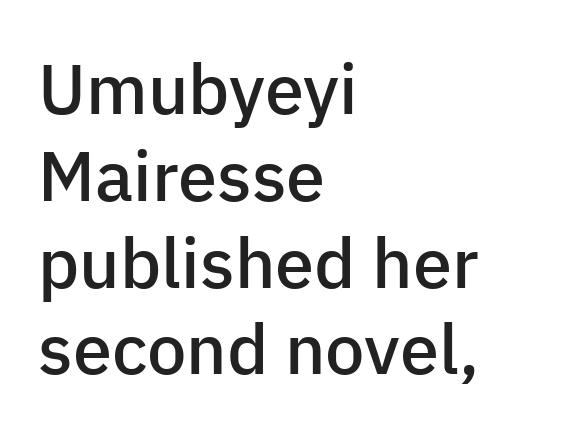
{"serif": "no", "italic": "no", "bold": "semi", "weight": "semibold", "width": "normal", "stroke_contrast": "low", "x_height": "medium", "monospaced": "no", "underline": "no", "align": "left", "line_spacing_ratio": 1.24, "letter_spacing": "normal", "letter_spacing_em": 0.0, "glyph_px": 70}
